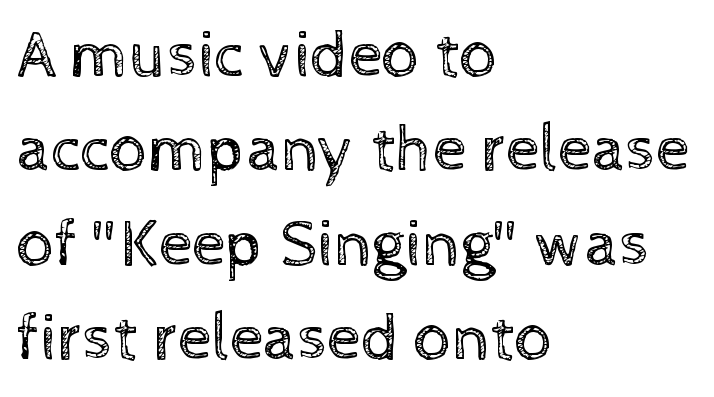
Summary of weight: not heavy and not bold. What's the leading like? Ordinary, nothing unusual. Caption: standard tracking, unaltered. Rendered with straight, roman letterforms.
